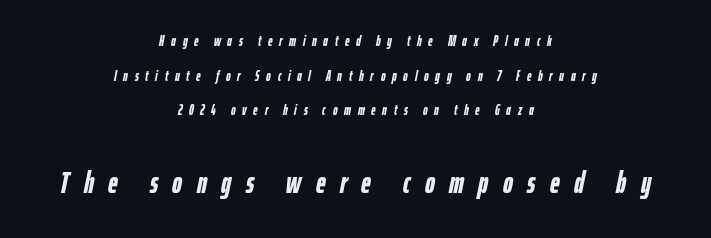
Q: Is the text bold? A: Yes.
Q: Is the text italic (slanted)? A: Yes, it leans right by about 12 degrees.
Q: Is the text underlined? A: No.
Q: How is the paragraph aligned? A: Centered.
Q: Is the spacing between letters normal or unusually wide? A: Unusually wide.
Q: Is the spacing between lines tight, normal or loose? A: Loose.
Q: Which block of text is set in a larger size, the first (top) or the second (bottom)? A: The second (bottom) one.
Q: Width (condensed, normal, or wide)? A: Condensed.
Q: Stroke contrast? A: Low.
Q: x-height? A: Medium.
Q: Monospaced? A: No.
